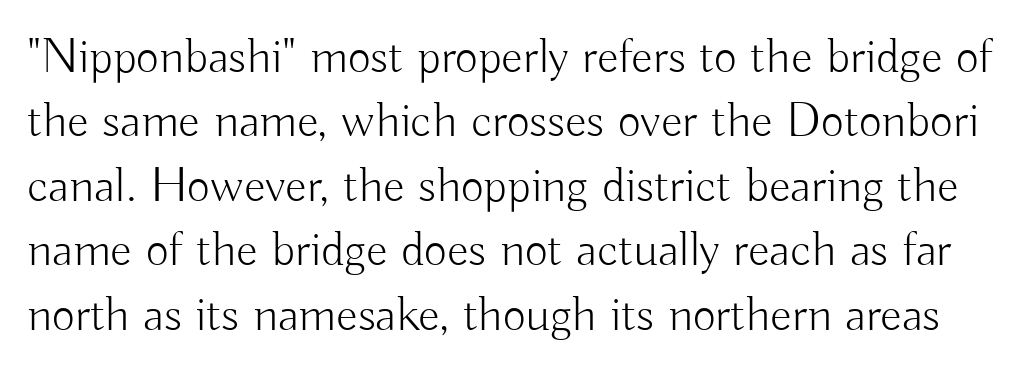
{"serif": "no", "italic": "no", "bold": "no", "weight": "light", "width": "normal", "stroke_contrast": "low", "x_height": "small", "monospaced": "no", "underline": "no", "line_spacing": "normal", "line_spacing_ratio": 1.29, "letter_spacing": "normal", "letter_spacing_em": 0.0, "glyph_px": 50}
